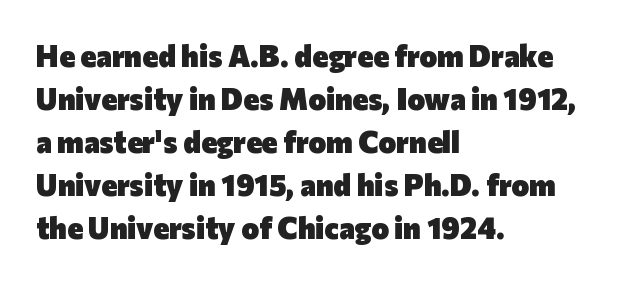
{"serif": "no", "italic": "no", "bold": "yes", "weight": "heavy", "width": "normal", "stroke_contrast": "low", "x_height": "medium", "monospaced": "no", "underline": "no", "align": "left", "line_spacing": "normal", "line_spacing_ratio": 1.43, "letter_spacing": "normal", "letter_spacing_em": 0.0, "glyph_px": 30}
